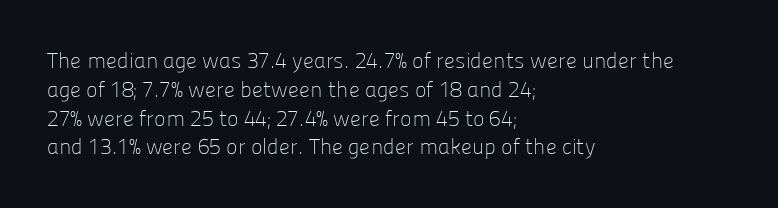
The image shows 22 px text type, upright; set left-aligned, normal line spacing (1.31x), normal letter spacing, not underlined.
